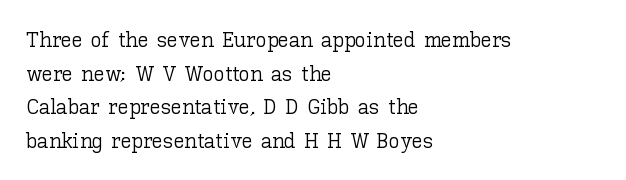
Unbolded letterforms with no extra heft. The letterforms sit shoulder to shoulder at normal distance. Line spacing here is normal. Glance below the letters and you will spot only blank space. Visually the block forms a straight wall on the left and a jagged coastline on the right.
